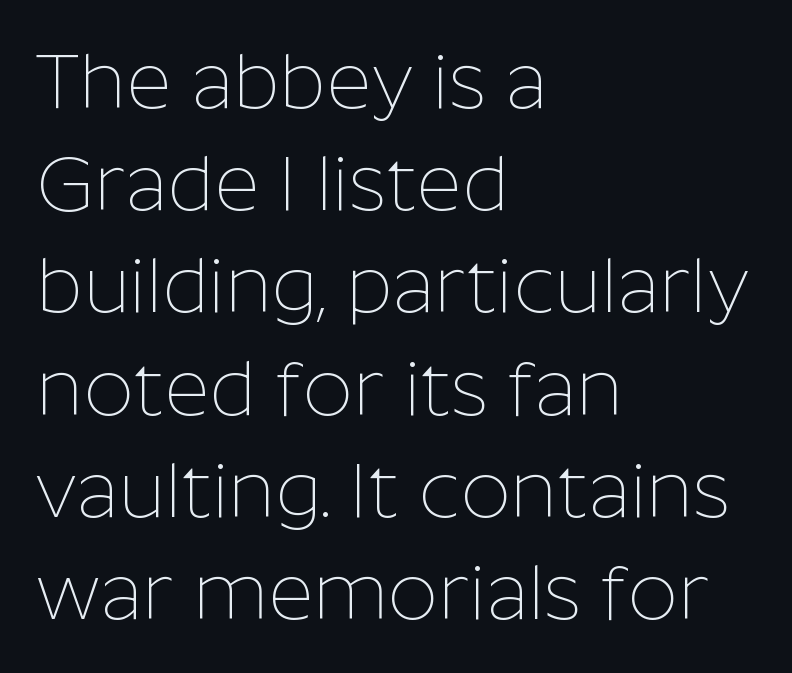
Spacing verdict: proportional, widths tailored to each character. Compared with a centered layout, this one pins lines to the left instead. In terms of posture, this sample is upright. The rows are spaced the way most documents space them. Serifs: no, the terminals of the letterforms are clean.
